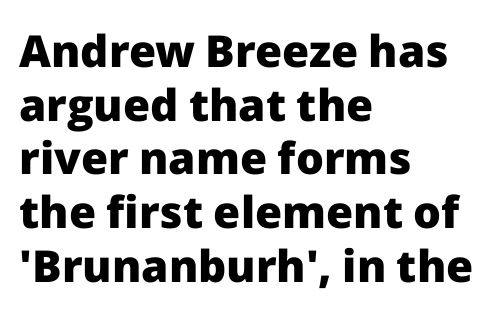
The image shows 44 px heavy sans-serif type, upright; set left-aligned, line spacing 1.22x, normal letter spacing, not underlined; low stroke contrast and a medium x-height.
